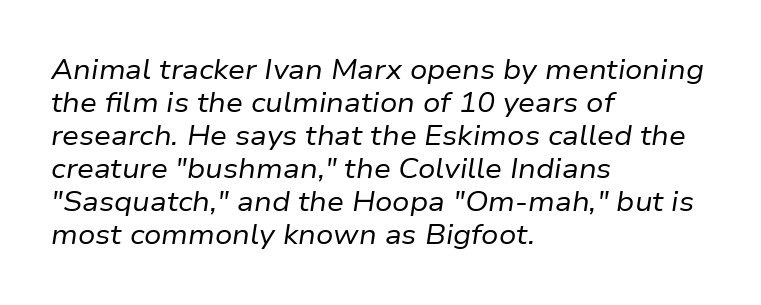
Letter spacing: default. No chunkiness to these letters — they're not bold. Letters rest on an invisible, unmarked baseline. The ragged edge is on the right, which tells us the setting is flush left.
